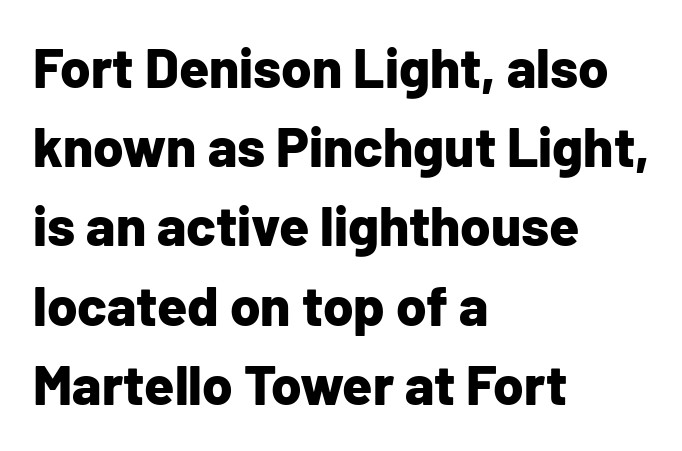
Q: Is the text bold? A: Yes.
Q: Is the text italic (slanted)? A: No, it is upright.
Q: Is the typeface a serif or a sans-serif typeface? A: Sans-serif.
Q: Is the text underlined? A: No.
Q: How is the paragraph aligned? A: Left-aligned.
Q: Is the spacing between letters normal or unusually wide? A: Normal.
Q: Is the spacing between lines tight, normal or loose? A: Normal.
Q: Width (condensed, normal, or wide)? A: Normal.
Q: Stroke contrast? A: Low.
Q: x-height? A: Medium.
Q: Monospaced? A: No.
